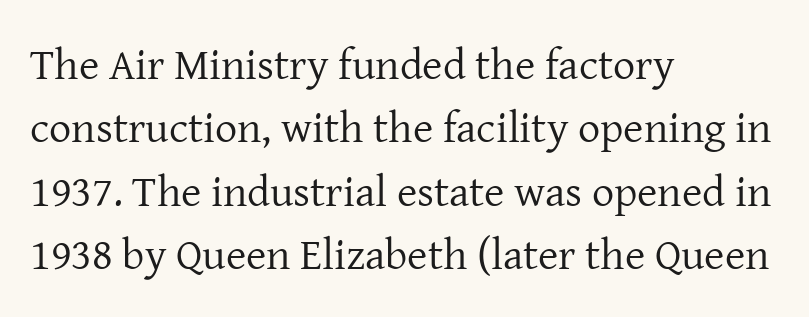
{"serif": "yes", "italic": "no", "bold": "no", "weight": "regular", "width": "normal", "stroke_contrast": "low", "x_height": "medium", "monospaced": "no", "underline": "no", "align": "left", "line_spacing": "normal", "line_spacing_ratio": 1.44, "letter_spacing": "normal", "letter_spacing_em": 0.0, "glyph_px": 44}
